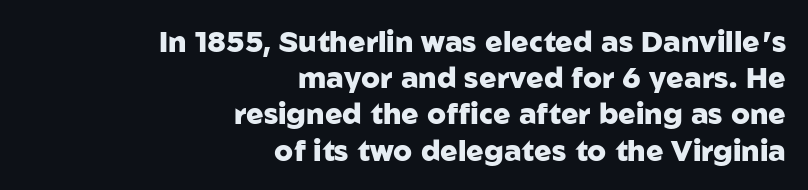
The image shows 29 px heavy sans-serif type, upright; set right-aligned, normal line spacing (1.25x), normal letter spacing, not underlined; low stroke contrast and a medium x-height.
